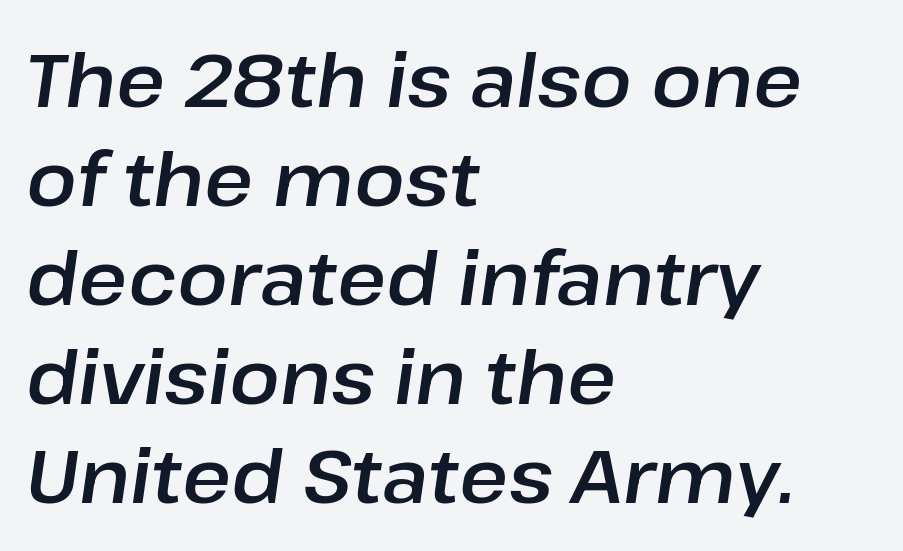
Q: Is the text italic (slanted)? A: Yes, it leans right by about 8 degrees.
Q: Is the text underlined? A: No.
Q: How is the paragraph aligned? A: Left-aligned.
Q: Is the spacing between letters normal or unusually wide? A: Normal.
Q: Is the spacing between lines tight, normal or loose? A: Normal.
Q: Width (condensed, normal, or wide)? A: Normal.
Q: Stroke contrast? A: Low.
Q: x-height? A: Medium.
Q: Monospaced? A: No.
